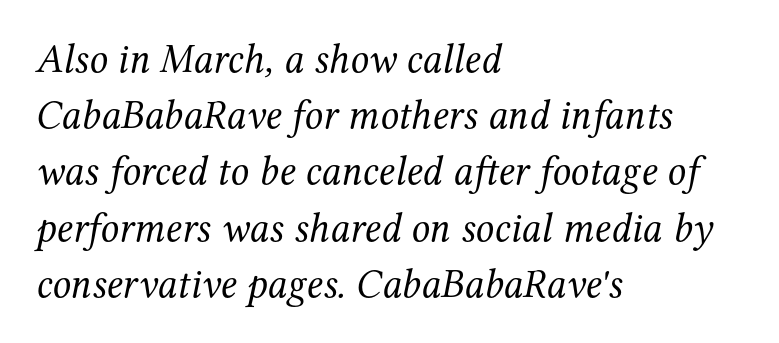
The image shows 41 px regular-weight serif type, italic (leaning right); set left-aligned, normal line spacing (1.37x), normal letter spacing, not underlined; medium stroke contrast and a medium x-height.
